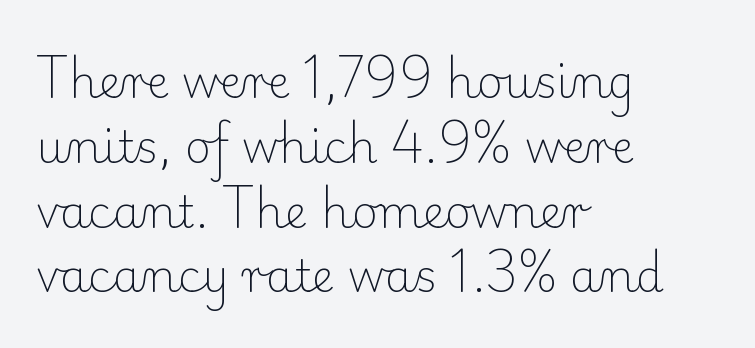
The rendering uses natural spacing where letterforms have individual widths. Serif or sans? Serif — the stroke terminals have little feet. Look at the tracking — it's just the regular setting, nothing added. These lines sit exactly where default settings would place them. Counters stay open thanks to moderate or lighter strokes. These lines stack with their left ends in a neat column.
